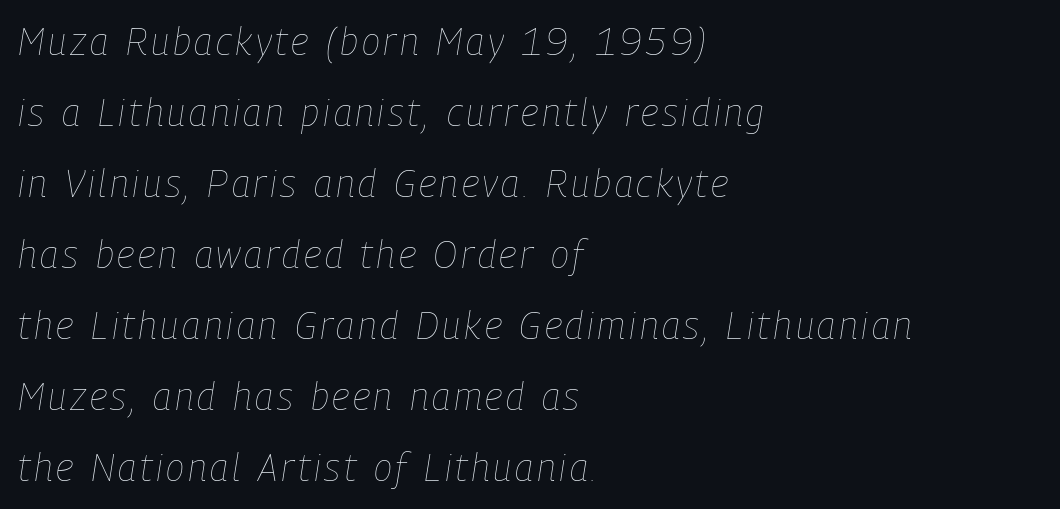
No word sits above an underline. Slanted lettering throughout. These glyphs show unthickened strokes, regular width or finer. Each letter keeps its own natural width here, so spacing adapts to shape.
